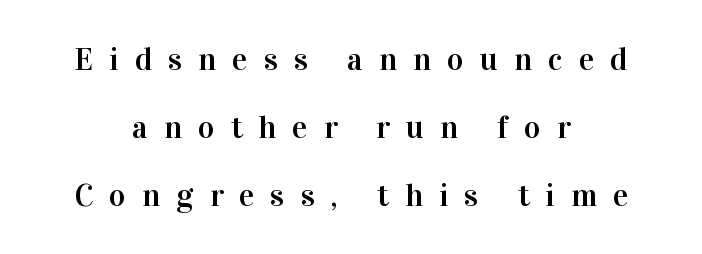
{"serif": "yes", "italic": "no", "width": "normal", "stroke_contrast": "high", "x_height": "medium", "monospaced": "no", "underline": "no", "align": "center", "line_spacing": "loose", "line_spacing_ratio": 2.12, "letter_spacing": "wide", "letter_spacing_em": 0.5, "glyph_px": 32}
